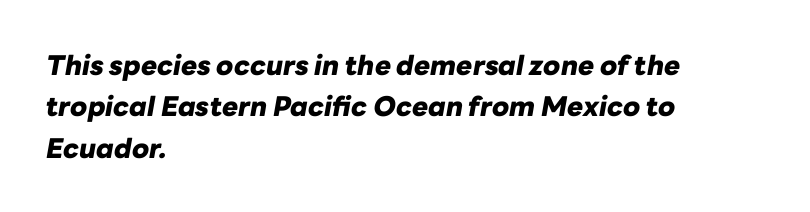
{"italic": "yes", "lean": "right", "slant_degrees": 10, "bold": "yes", "underline": "no", "align": "left", "line_spacing": "normal", "line_spacing_ratio": 1.53, "letter_spacing": "normal", "letter_spacing_em": 0.0, "glyph_px": 27}
